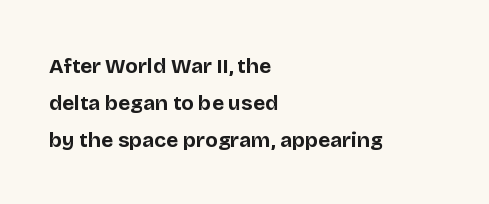
Q: Is the text bold? A: Yes.
Q: Is the text italic (slanted)? A: No, it is upright.
Q: Is the text underlined? A: No.
Q: How is the paragraph aligned? A: Left-aligned.
Q: Is the spacing between letters normal or unusually wide? A: Normal.
